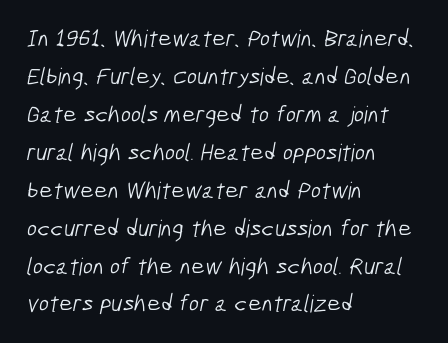
The image shows 24 px text type; set left-aligned, normal line spacing (1.58x), normal letter spacing, not underlined.
